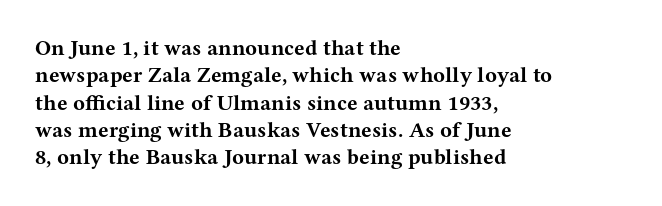
The image shows 22 px bold type, upright; set left-aligned, line spacing 1.24x, normal letter spacing, not underlined.
